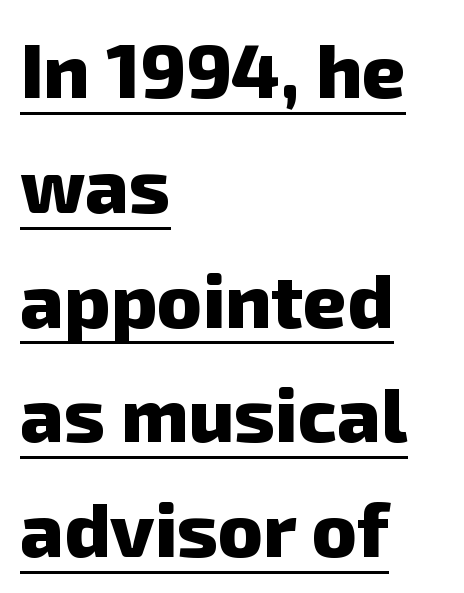
Q: Is the text bold? A: Yes.
Q: Is the typeface a serif or a sans-serif typeface? A: Sans-serif.
Q: Is the text underlined? A: Yes.
Q: How is the paragraph aligned? A: Left-aligned.
Q: Is the spacing between letters normal or unusually wide? A: Normal.
Q: Is the spacing between lines tight, normal or loose? A: Normal.
Q: Width (condensed, normal, or wide)? A: Normal.
Q: Stroke contrast? A: Low.
Q: x-height? A: Medium.
Q: Monospaced? A: No.
